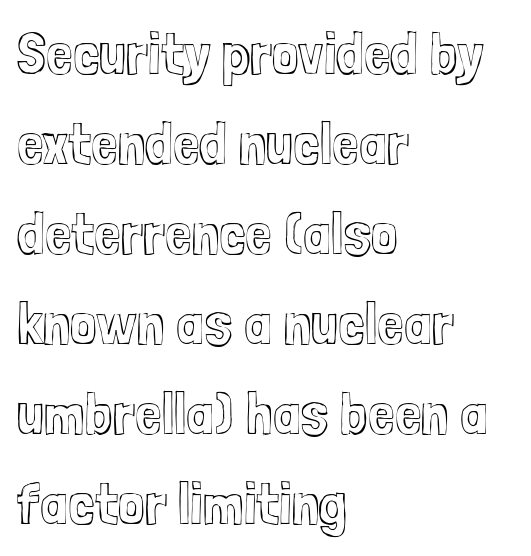
Bare-footed words on every line. The letters advance in unequal steps, a hallmark of proportional type. Words appear dense and cohesive because spacing is normal. This is the regular roman posture of the typeface.
